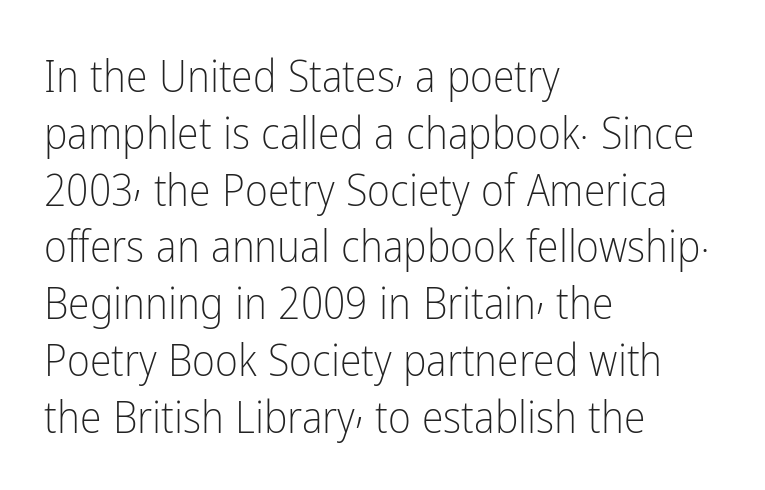
Q: Is the text bold? A: No.
Q: Is the text italic (slanted)? A: No, it is upright.
Q: Is the typeface a serif or a sans-serif typeface? A: Sans-serif.
Q: Is the text underlined? A: No.
Q: How is the paragraph aligned? A: Left-aligned.
Q: Is the spacing between letters normal or unusually wide? A: Normal.
Q: Is the spacing between lines tight, normal or loose? A: Normal.
Q: Width (condensed, normal, or wide)? A: Condensed.
Q: Stroke contrast? A: Low.
Q: x-height? A: Medium.
Q: Monospaced? A: No.
